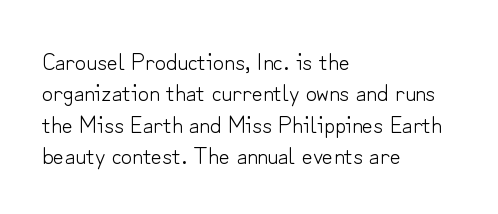
{"italic": "no", "bold": "no", "underline": "no", "align": "left", "line_spacing": "normal", "line_spacing_ratio": 1.31, "letter_spacing": "normal", "letter_spacing_em": 0.0, "glyph_px": 24}
